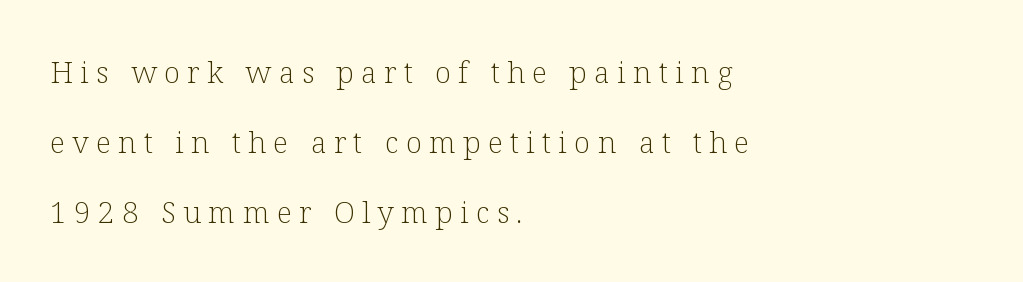
The image shows 30 px light serif type, upright; set left-aligned, loose line spacing (2.33x), unusually wide letter spacing (+0.24 em), not underlined; low stroke contrast and a medium x-height.
